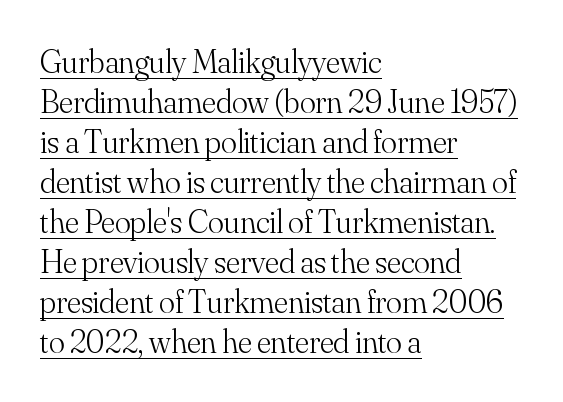
Tracking here is standard; glyphs follow each other at the usual distance. You could not count columns in this text — the font is proportionally spaced. Posture: upright roman. Horizontal alignment here is leftward, the default for most running prose. A typographer would call this underscored text. The weight would be labelled regular, book, light, or lighter still.
